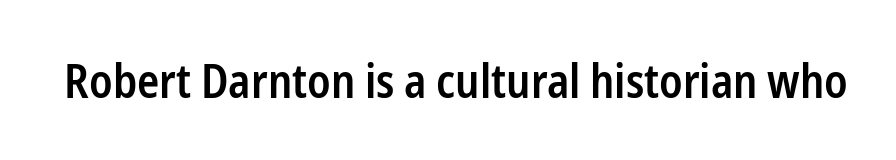
{"serif": "no", "italic": "no", "bold": "semi", "weight": "semibold", "width": "condensed", "stroke_contrast": "low", "x_height": "medium", "monospaced": "no", "underline": "no", "letter_spacing": "normal", "letter_spacing_em": 0.0, "glyph_px": 46}
